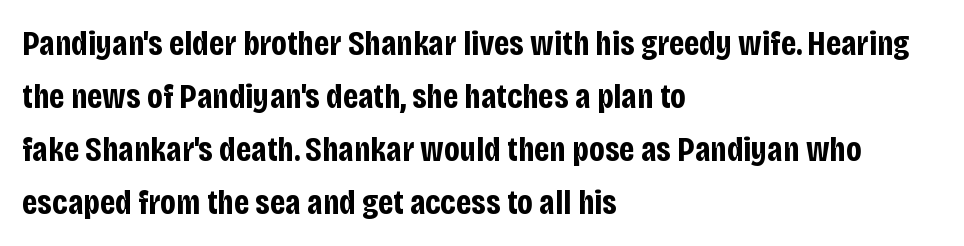
Q: Is the text bold? A: Yes.
Q: Is the text italic (slanted)? A: No, it is upright.
Q: Is the typeface a serif or a sans-serif typeface? A: Sans-serif.
Q: Is the text underlined? A: No.
Q: How is the paragraph aligned? A: Left-aligned.
Q: Is the spacing between letters normal or unusually wide? A: Normal.
Q: Is the spacing between lines tight, normal or loose? A: Normal.
Q: Width (condensed, normal, or wide)? A: Condensed.
Q: Stroke contrast? A: Low.
Q: x-height? A: Large.
Q: Monospaced? A: No.
